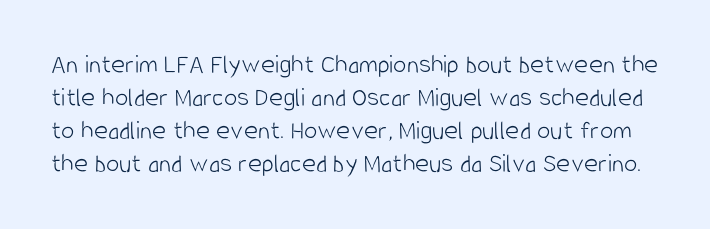
The image shows 27 px text type, upright; set line spacing 1.22x, normal letter spacing, not underlined.
